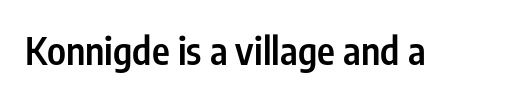
Stems and bowls a touch heavier than normal — semibold. These lines keep a tight, regular rhythm from letter to letter. Beneath every word, the page is bare. Look at the bottom of the vertical strokes: they stop flat, with no serifs.
